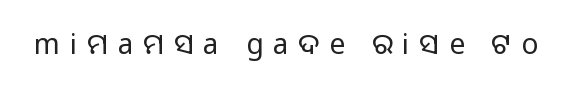
{"serif": "no", "italic": "no", "bold": "no", "weight": "regular", "width": "normal", "stroke_contrast": "low", "x_height": "large", "monospaced": "no", "underline": "no", "letter_spacing": "wide", "letter_spacing_em": 0.35, "glyph_px": 28}
